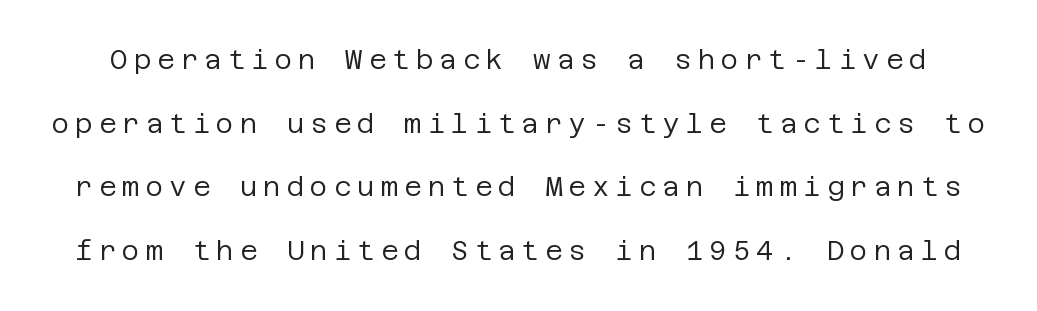
The image shows 27 px text type, upright; set loose line spacing (2.36x), unusually wide letter spacing (+0.22 em), not underlined.
